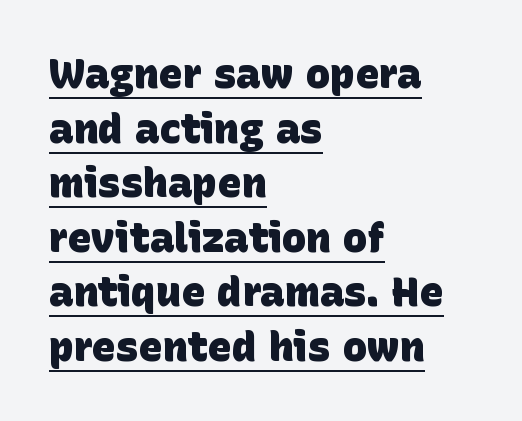
Tracking here is standard; glyphs follow each other at the usual distance. Quick note: underline on. The letters advance in unequal steps, a hallmark of proportional type. Classification — sans serif.
